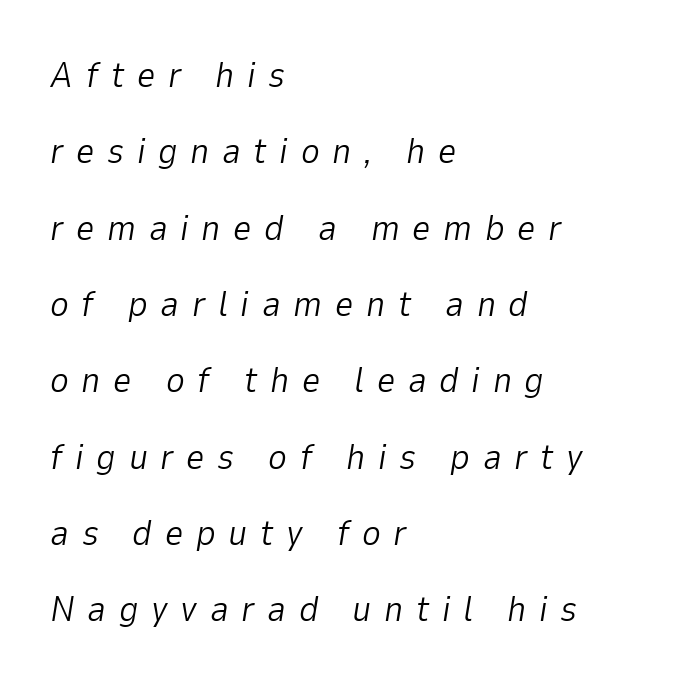
{"italic": "yes", "lean": "right", "slant_degrees": 9, "bold": "no", "weight": "light", "width": "normal", "stroke_contrast": "low", "x_height": "medium", "monospaced": "no", "underline": "no", "align": "left", "line_spacing": "loose", "line_spacing_ratio": 2.12, "letter_spacing": "wide", "letter_spacing_em": 0.35, "glyph_px": 36}
